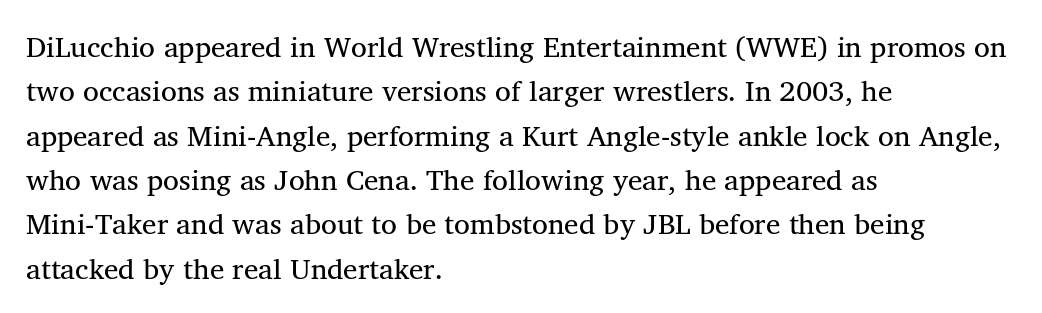
The image shows 29 px regular-weight serif type; set left-aligned, normal line spacing (1.53x), normal letter spacing, not underlined; medium stroke contrast and a medium x-height.
